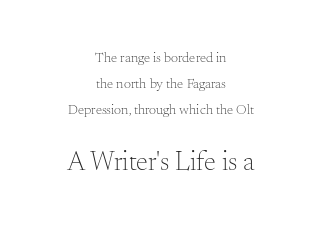
{"italic": "no", "bold": "no", "underline": "no", "align": "center", "line_spacing_ratio": 1.85, "letter_spacing": "normal", "letter_spacing_em": 0.0, "larger_block": "second", "size_ratio": 1.93, "glyph_px": 27}
